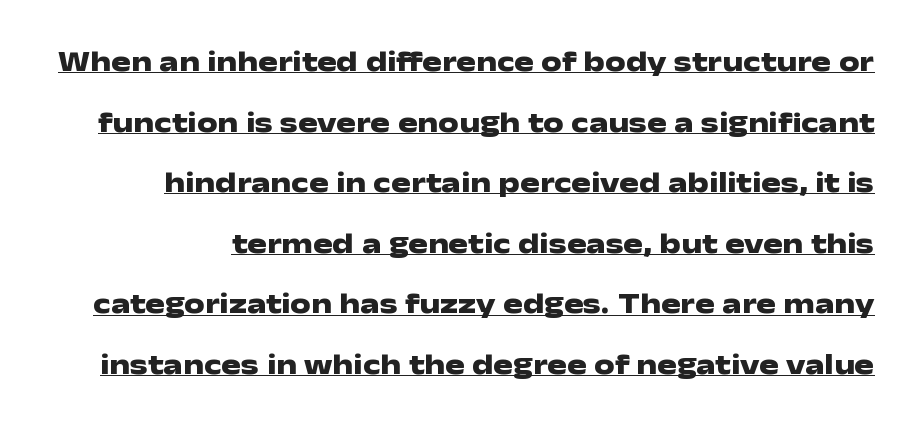
The image shows 29 px heavy, wide sans-serif type, upright; set loose line spacing (2.09x), normal letter spacing, underlined; low stroke contrast and a medium x-height.
